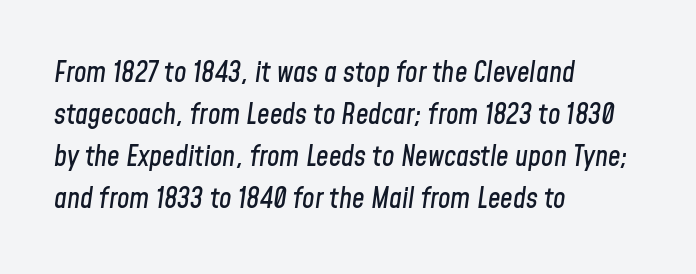
The image shows 28 px condensed type, italic (leaning right); set left-aligned, normal line spacing (1.5x), normal letter spacing, not underlined; low stroke contrast and a medium x-height.
